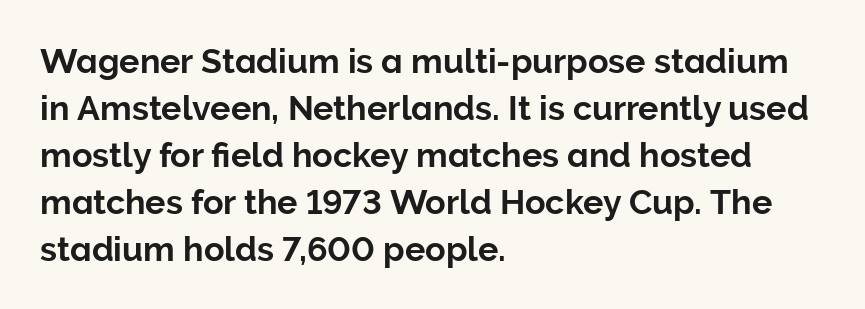
{"serif": "no", "italic": "no", "width": "normal", "stroke_contrast": "low", "x_height": "medium", "monospaced": "no", "underline": "no", "align": "left", "line_spacing": "normal", "line_spacing_ratio": 1.38, "letter_spacing": "normal", "letter_spacing_em": 0.0, "glyph_px": 34}
